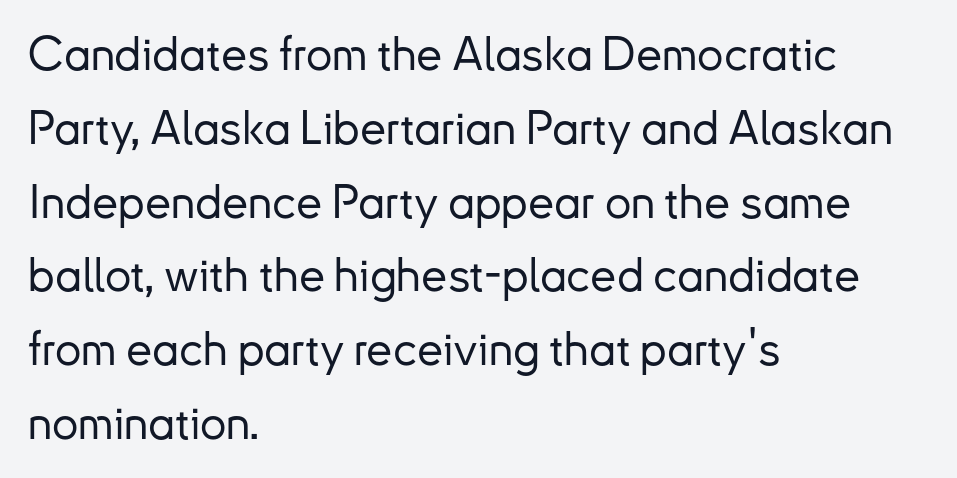
Observe the ordinary spacing: letters are neighbours, not strangers. The font family rendered here belongs to the sans-serif group. Line spacing here is normal. Descenders hang freely into open space. You could not count columns in this text — the font is proportionally spaced. The lettering holds an erect, upright posture throughout.
